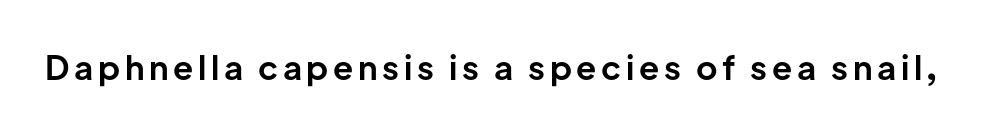
{"serif": "no", "italic": "no", "bold": "yes", "weight": "bold", "width": "normal", "stroke_contrast": "low", "x_height": "medium", "monospaced": "no", "underline": "no", "glyph_px": 33}
